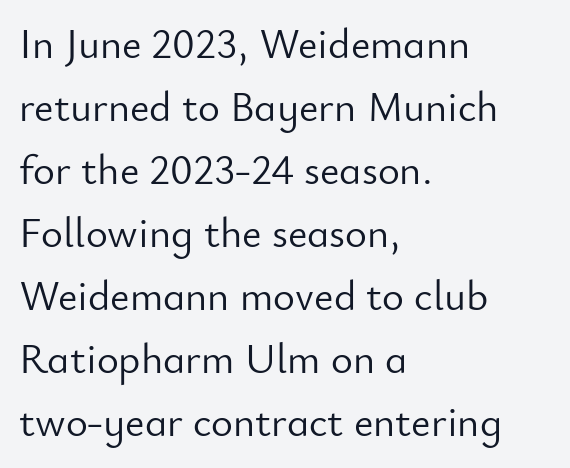
{"serif": "no", "italic": "no", "bold": "no", "weight": "light", "width": "normal", "stroke_contrast": "low", "x_height": "small", "monospaced": "no", "underline": "no", "align": "left", "line_spacing": "normal", "line_spacing_ratio": 1.5, "letter_spacing": "normal", "letter_spacing_em": 0.0, "glyph_px": 42}
